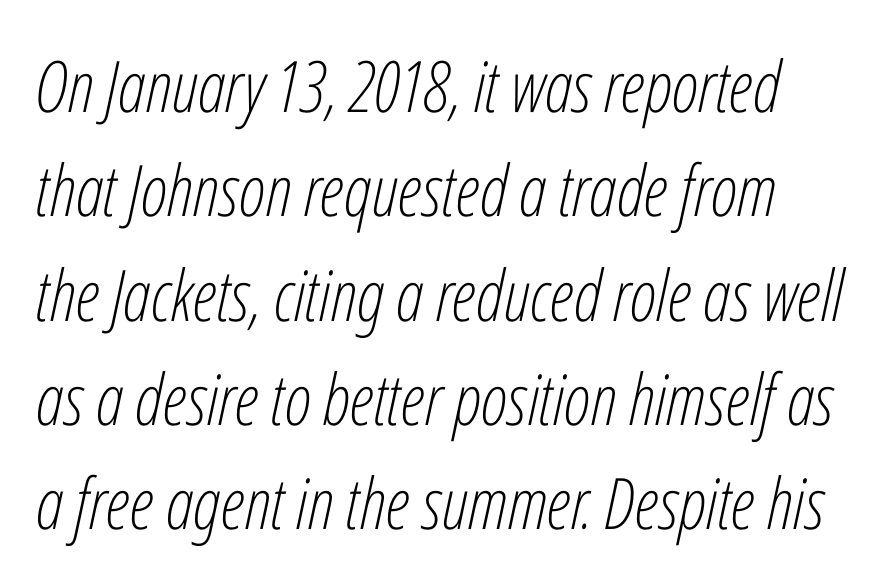
{"italic": "yes", "lean": "right", "slant_degrees": 12, "bold": "no", "weight": "light", "width": "condensed", "stroke_contrast": "low", "x_height": "medium", "monospaced": "no", "underline": "no", "line_spacing": "normal", "line_spacing_ratio": 1.47, "letter_spacing": "normal", "letter_spacing_em": 0.0, "glyph_px": 71}
